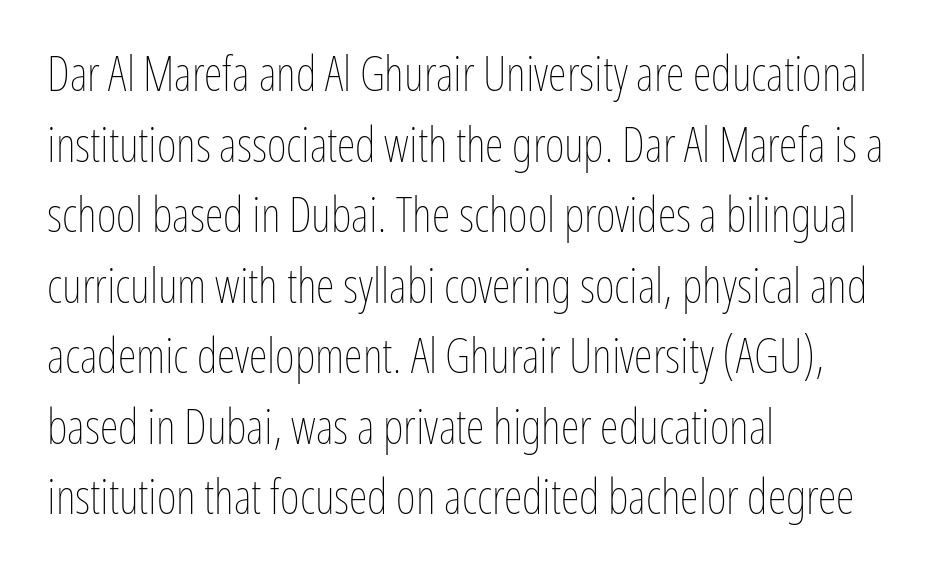
{"italic": "no", "bold": "no", "weight": "thin", "width": "condensed", "stroke_contrast": "low", "x_height": "medium", "monospaced": "no", "underline": "no", "align": "left", "line_spacing": "normal", "line_spacing_ratio": 1.47, "letter_spacing": "normal", "letter_spacing_em": 0.0, "glyph_px": 48}
